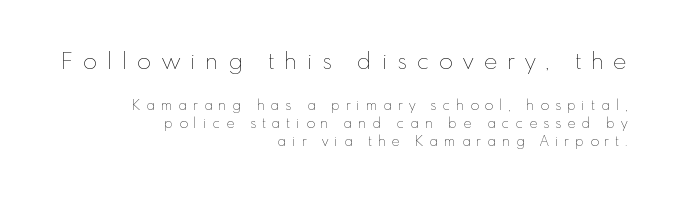
How are the letters spaced? Widely, with obvious added tracking. Heaviness? Minimal to ordinary, like unemphasized prose. Of the two passages, the one on top uses the larger point size. Line endings align vertically; line beginnings do not.
